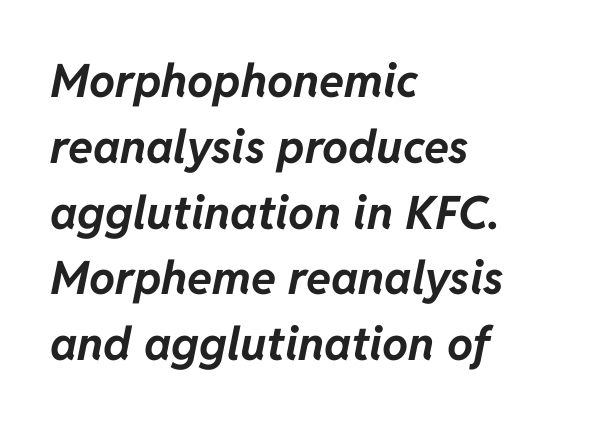
The image shows 46 px bold type, italic (leaning right); set left-aligned, normal line spacing (1.43x), normal letter spacing, not underlined; low stroke contrast and a medium x-height.
